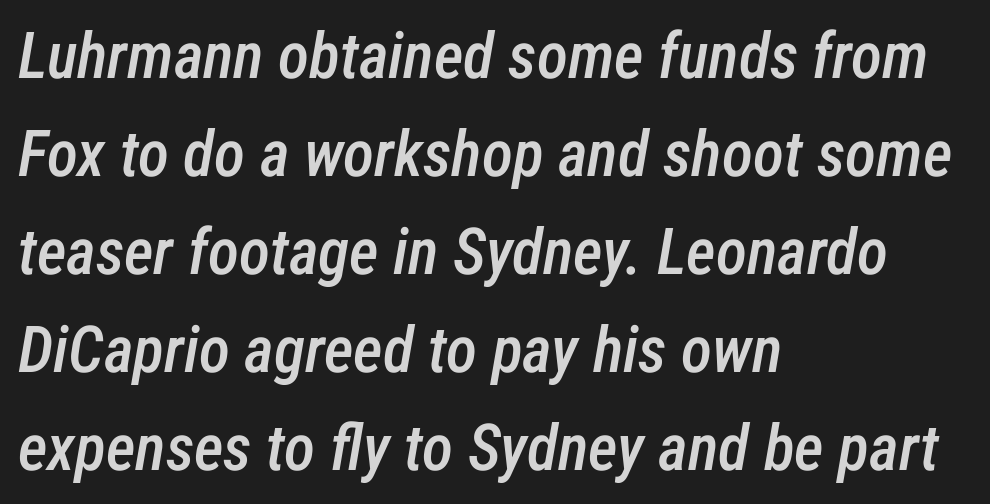
The face used here is a semibold: visibly heavier than regular, lighter than bold. In terms of leading, this rendering sits right in the middle. Between one letter and the next there's only the usual sliver of space. Looking at the ascenders, they clearly lean. Has an underline been added? It has not.
